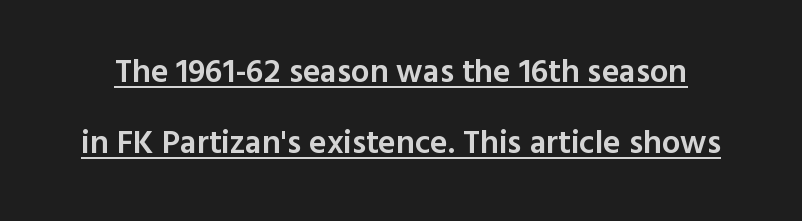
{"serif": "no", "italic": "no", "bold": "semi", "weight": "semibold", "width": "normal", "x_height": "medium", "monospaced": "no", "underline": "yes", "line_spacing": "loose", "line_spacing_ratio": 2.14, "letter_spacing": "normal", "letter_spacing_em": 0.0, "glyph_px": 33}
